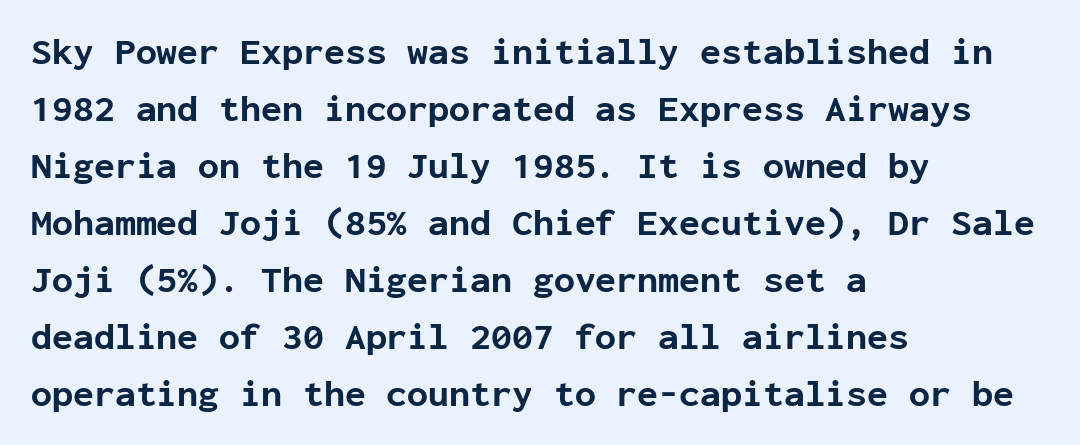
Q: Is the text bold? A: Yes.
Q: Is the text italic (slanted)? A: No, it is upright.
Q: Is the typeface a serif or a sans-serif typeface? A: Sans-serif.
Q: Is the text underlined? A: No.
Q: How is the paragraph aligned? A: Left-aligned.
Q: Is the spacing between letters normal or unusually wide? A: Normal.
Q: Is the spacing between lines tight, normal or loose? A: Normal.
Q: Width (condensed, normal, or wide)? A: Normal.
Q: Stroke contrast? A: Low.
Q: x-height? A: Medium.
Q: Monospaced? A: Yes.
